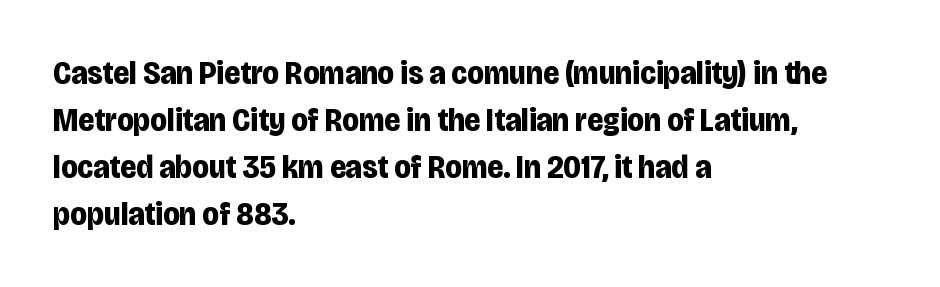
The image shows 33 px bold, condensed sans-serif type, upright; set left-aligned, normal line spacing (1.42x), normal letter spacing, not underlined; low stroke contrast and a large x-height.
